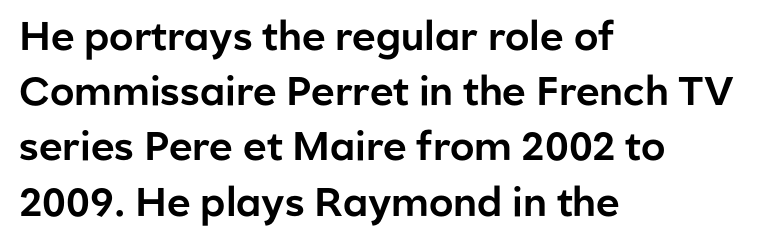
Q: Is the text italic (slanted)? A: No, it is upright.
Q: Is the typeface a serif or a sans-serif typeface? A: Sans-serif.
Q: Is the text underlined? A: No.
Q: How is the paragraph aligned? A: Left-aligned.
Q: Is the spacing between letters normal or unusually wide? A: Normal.
Q: Is the spacing between lines tight, normal or loose? A: Normal.
Q: Width (condensed, normal, or wide)? A: Normal.
Q: Stroke contrast? A: Low.
Q: x-height? A: Medium.
Q: Monospaced? A: No.
